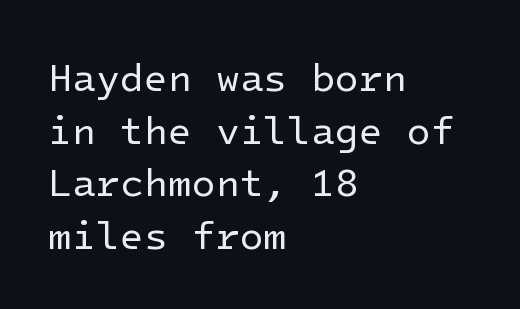
{"serif": "no", "italic": "no", "bold": "no", "weight": "regular", "width": "normal", "stroke_contrast": "low", "x_height": "medium", "underline": "no", "align": "left", "line_spacing": "normal", "line_spacing_ratio": 1.35, "letter_spacing": "normal", "letter_spacing_em": 0.0, "glyph_px": 39}
